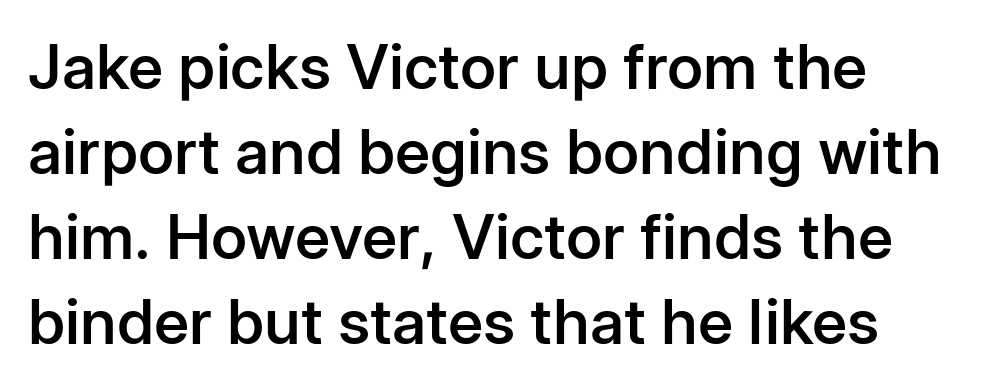
The letters are semibold — heavier than regular but short of a full bold. Unlike italic type, these characters show no tilt at all. Vertical spacing — default. You could not count columns in this text — the font is proportionally spaced. Stroke terminals: plain, sans-serif.
